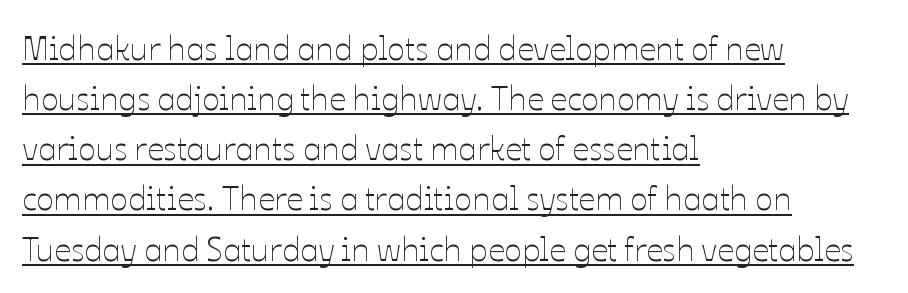
Q: Is the text bold? A: No.
Q: Is the text italic (slanted)? A: No, it is upright.
Q: Is the text underlined? A: Yes.
Q: How is the paragraph aligned? A: Left-aligned.
Q: Is the spacing between letters normal or unusually wide? A: Normal.
Q: Is the spacing between lines tight, normal or loose? A: Normal.
Q: Width (condensed, normal, or wide)? A: Normal.
Q: Stroke contrast? A: Low.
Q: x-height? A: Medium.
Q: Monospaced? A: No.
